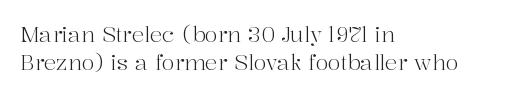
{"italic": "no", "bold": "no", "underline": "no", "align": "left", "line_spacing": "normal", "line_spacing_ratio": 1.32, "letter_spacing": "normal", "letter_spacing_em": 0.0, "glyph_px": 21}
